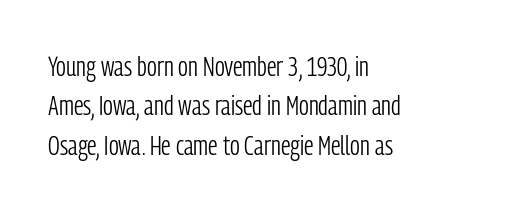
The image shows 28 px light, condensed sans-serif type, upright; set left-aligned, normal line spacing (1.41x), normal letter spacing, not underlined; low stroke contrast and a medium x-height.
